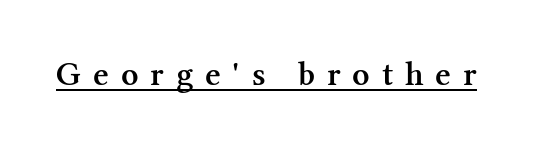
Q: Is the text bold? A: Semi-bold.
Q: Is the text italic (slanted)? A: No, it is upright.
Q: Is the typeface a serif or a sans-serif typeface? A: Serif.
Q: Is the text underlined? A: Yes.
Q: Is the spacing between letters normal or unusually wide? A: Unusually wide.
Q: Width (condensed, normal, or wide)? A: Normal.
Q: Stroke contrast? A: Medium.
Q: x-height? A: Medium.
Q: Monospaced? A: No.
